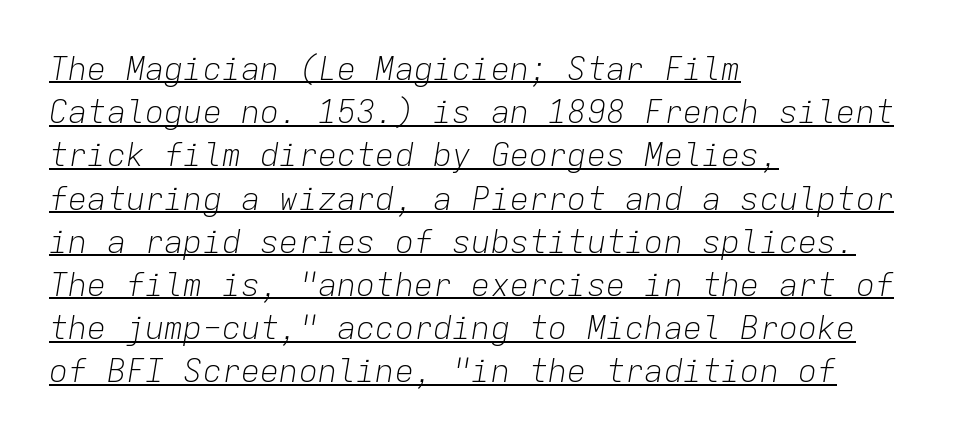
The face used here is monospaced, like something from a code editor. Compared with undecorated copy, this sample adds a rule below the words. These lines keep a tight, regular rhythm from letter to letter. Rendered with sloped, italic letterforms. The designer left line spacing at the default.
